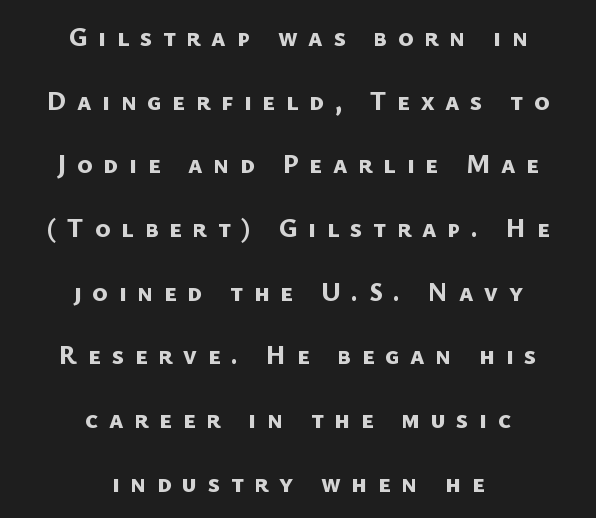
The image shows 26 px bold type; set centered, loose line spacing (2.45x), unusually wide letter spacing (+0.41 em), not underlined.
